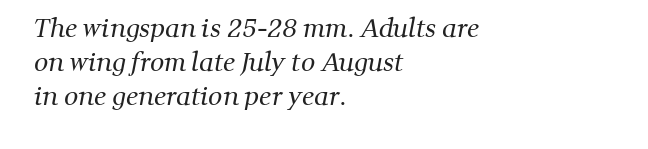
Q: Is the text bold? A: No.
Q: Is the text underlined? A: No.
Q: How is the paragraph aligned? A: Left-aligned.
Q: Is the spacing between letters normal or unusually wide? A: Normal.
Q: Is the spacing between lines tight, normal or loose? A: Normal.
